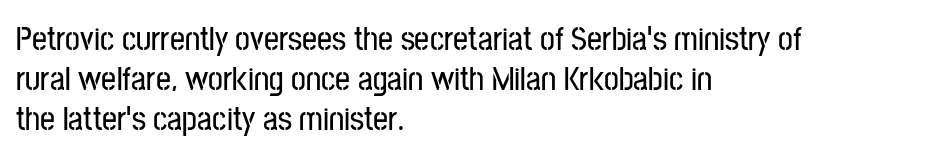
Q: Is the text italic (slanted)? A: No, it is upright.
Q: Is the typeface a serif or a sans-serif typeface? A: Sans-serif.
Q: Is the text underlined? A: No.
Q: How is the paragraph aligned? A: Left-aligned.
Q: Is the spacing between letters normal or unusually wide? A: Normal.
Q: Width (condensed, normal, or wide)? A: Condensed.
Q: Stroke contrast? A: Low.
Q: x-height? A: Medium.
Q: Monospaced? A: No.
